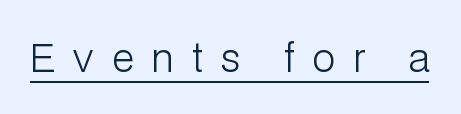
Q: Is the text bold? A: No.
Q: Is the text italic (slanted)? A: No, it is upright.
Q: Is the typeface a serif or a sans-serif typeface? A: Sans-serif.
Q: Is the text underlined? A: Yes.
Q: Is the spacing between letters normal or unusually wide? A: Unusually wide.
Q: Width (condensed, normal, or wide)? A: Normal.
Q: Stroke contrast? A: Low.
Q: x-height? A: Medium.
Q: Monospaced? A: No.
